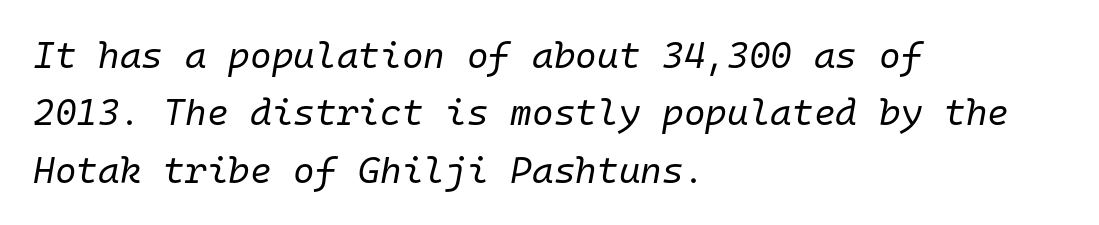
The image shows 37 px regular-weight type, italic (leaning right), monospaced; set left-aligned, normal line spacing (1.55x), normal letter spacing, not underlined; low stroke contrast and a medium x-height.
